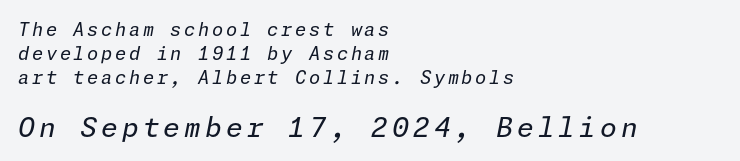
{"italic": "yes", "lean": "right", "slant_degrees": 11, "bold": "no", "underline": "no", "align": "left", "line_spacing": "normal", "line_spacing_ratio": 1.32, "larger_block": "second", "size_ratio": 1.5, "glyph_px": 27}
